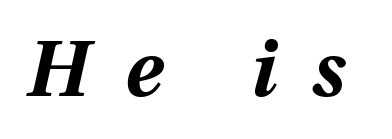
Q: Is the text bold? A: Yes.
Q: Is the text italic (slanted)? A: Yes, it leans right by about 12 degrees.
Q: Is the text underlined? A: No.
Q: Is the spacing between letters normal or unusually wide? A: Unusually wide.
Q: Width (condensed, normal, or wide)? A: Normal.
Q: Stroke contrast? A: Medium.
Q: x-height? A: Medium.
Q: Monospaced? A: No.
